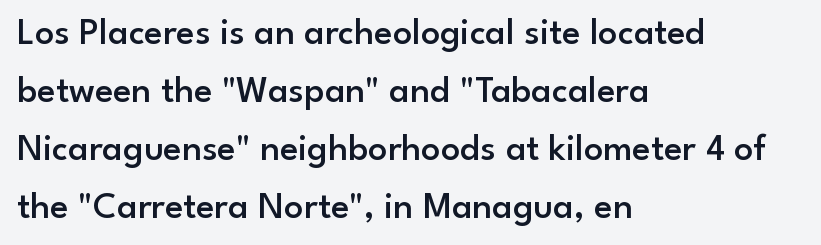
All the whitespace from short lines collects on the right. This rendering features lettering with no underline. The line-height multiplier appears to be the usual default. Notice how the stems are strictly vertical — no italics here. Looks like regular typesetting: each glyph gets only the width it needs. Here the glyphs are tracked normally, forming tight word shapes.
